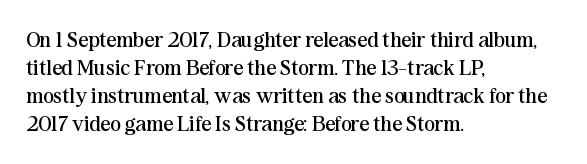
Q: Is the text bold? A: No.
Q: Is the text italic (slanted)? A: No, it is upright.
Q: Is the text underlined? A: No.
Q: How is the paragraph aligned? A: Left-aligned.
Q: Is the spacing between letters normal or unusually wide? A: Normal.
Q: Is the spacing between lines tight, normal or loose? A: Normal.
